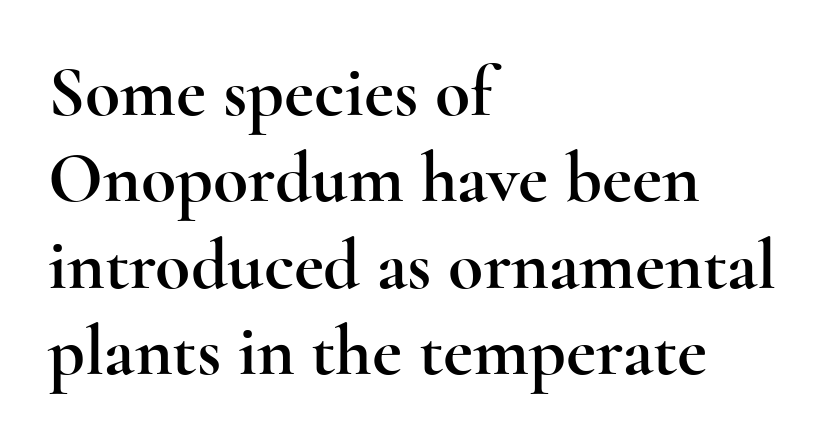
Q: Is the text italic (slanted)? A: No, it is upright.
Q: Is the typeface a serif or a sans-serif typeface? A: Serif.
Q: Is the text underlined? A: No.
Q: How is the paragraph aligned? A: Left-aligned.
Q: Is the spacing between letters normal or unusually wide? A: Normal.
Q: Width (condensed, normal, or wide)? A: Wide.
Q: x-height? A: Small.
Q: Monospaced? A: No.
